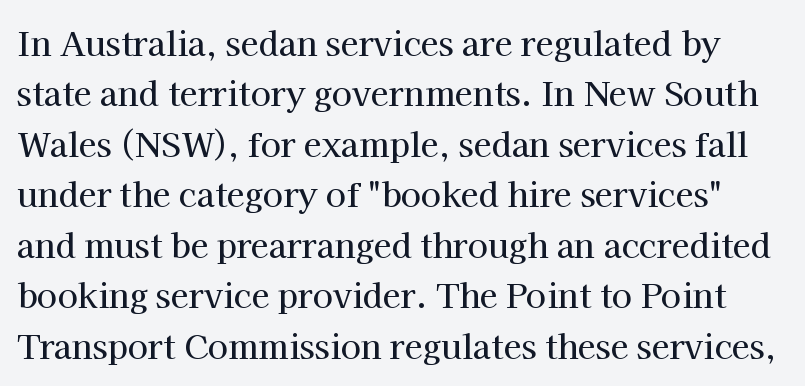
Honestly, the letter spacing is just normal — you wouldn't notice it. A roman cut, with each character standing at attention. Proportional: the letters do not fall into vertical columns. Observe the serifs anchoring each vertical stroke in this sample. Glance below the letters and you will spot only blank space.
